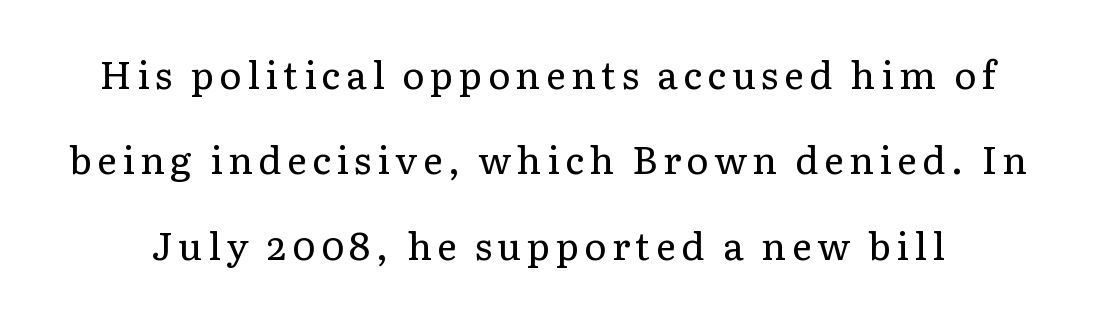
Q: Is the text bold? A: No.
Q: Is the text italic (slanted)? A: No, it is upright.
Q: Is the typeface a serif or a sans-serif typeface? A: Serif.
Q: Is the text underlined? A: No.
Q: Is the spacing between lines tight, normal or loose? A: Loose.
Q: Width (condensed, normal, or wide)? A: Normal.
Q: Stroke contrast? A: Low.
Q: x-height? A: Medium.
Q: Monospaced? A: No.
